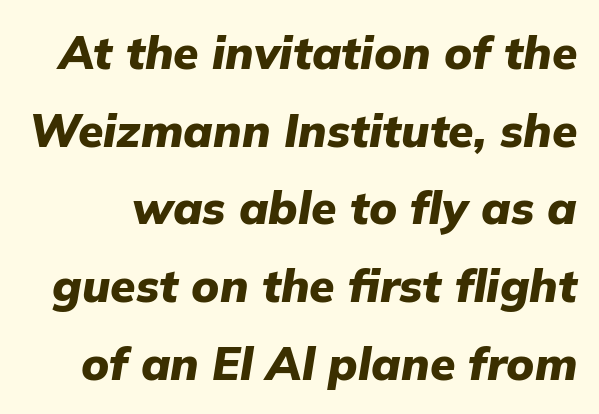
The image shows 46 px heavy type, italic (leaning right); set normal line spacing (1.69x), normal letter spacing, not underlined; low stroke contrast and a medium x-height.
